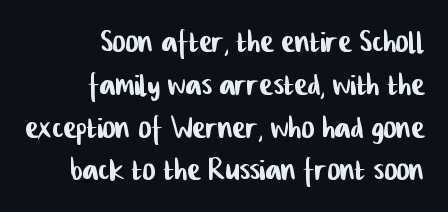
The image shows 40 px condensed sans-serif type; set right-aligned, tight line spacing (1.07x), normal letter spacing, not underlined; low stroke contrast and a medium x-height.
